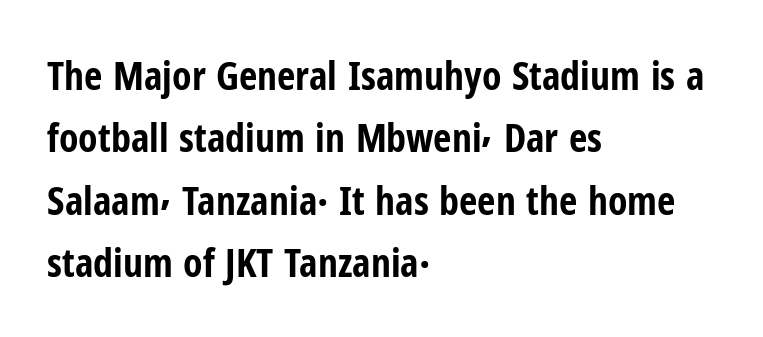
Q: Is the text bold? A: Yes.
Q: Is the text italic (slanted)? A: No, it is upright.
Q: Is the typeface a serif or a sans-serif typeface? A: Sans-serif.
Q: Is the text underlined? A: No.
Q: How is the paragraph aligned? A: Left-aligned.
Q: Is the spacing between letters normal or unusually wide? A: Normal.
Q: Is the spacing between lines tight, normal or loose? A: Normal.
Q: Width (condensed, normal, or wide)? A: Condensed.
Q: Stroke contrast? A: Low.
Q: x-height? A: Medium.
Q: Monospaced? A: No.
